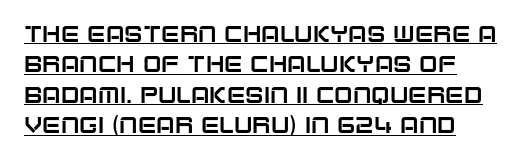
{"italic": "no", "underline": "yes", "line_spacing": "normal", "line_spacing_ratio": 1.38, "letter_spacing": "normal", "letter_spacing_em": 0.0, "glyph_px": 22}
